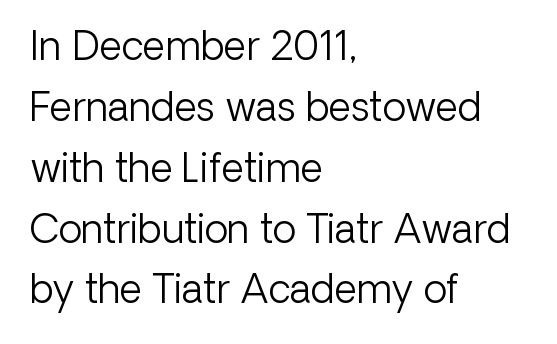
Q: Is the text bold? A: No.
Q: Is the text italic (slanted)? A: No, it is upright.
Q: Is the typeface a serif or a sans-serif typeface? A: Sans-serif.
Q: Is the text underlined? A: No.
Q: How is the paragraph aligned? A: Left-aligned.
Q: Is the spacing between letters normal or unusually wide? A: Normal.
Q: Is the spacing between lines tight, normal or loose? A: Normal.
Q: Width (condensed, normal, or wide)? A: Normal.
Q: Stroke contrast? A: Low.
Q: x-height? A: Medium.
Q: Monospaced? A: No.
